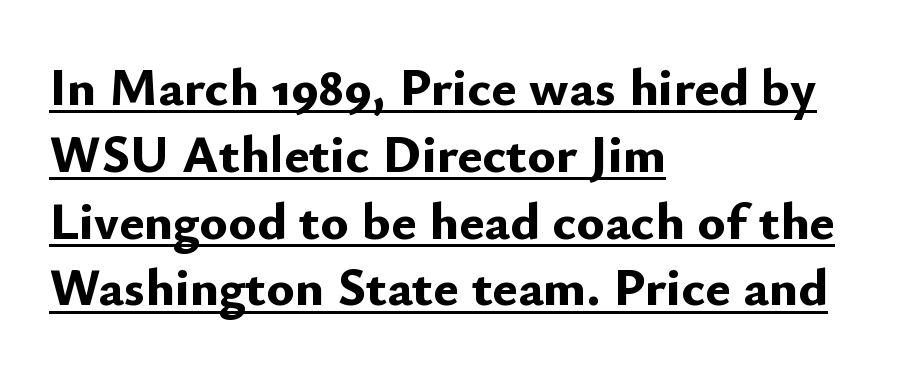
The image shows 53 px bold sans-serif type, upright; set left-aligned, normal line spacing (1.26x), normal letter spacing, underlined; low stroke contrast and a small x-height.
